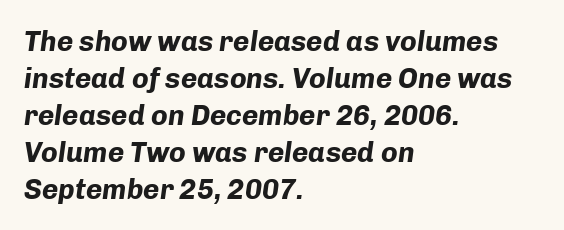
{"italic": "yes", "lean": "right", "slant_degrees": 8, "bold": "yes", "weight": "bold", "width": "normal", "stroke_contrast": "low", "x_height": "medium", "monospaced": "no", "underline": "no", "align": "left", "line_spacing": "normal", "line_spacing_ratio": 1.32, "letter_spacing": "normal", "letter_spacing_em": 0.0, "glyph_px": 28}
